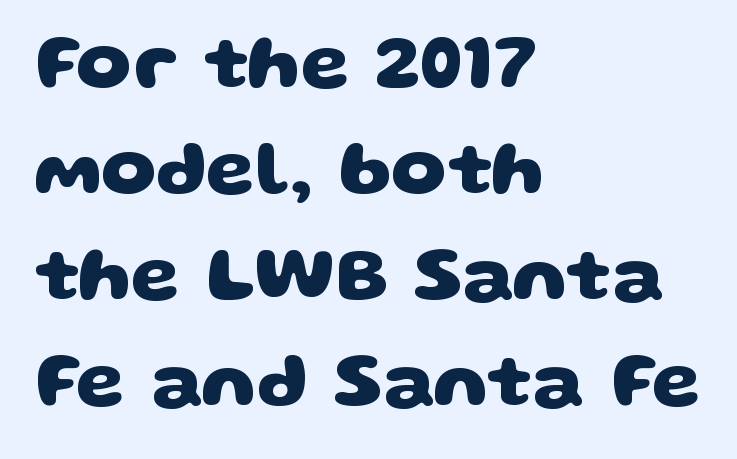
{"serif": "no", "bold": "yes", "weight": "heavy", "width": "wide", "stroke_contrast": "low", "x_height": "large", "monospaced": "no", "underline": "no", "align": "left", "line_spacing": "normal", "line_spacing_ratio": 1.36, "letter_spacing": "normal", "letter_spacing_em": 0.0, "glyph_px": 78}
